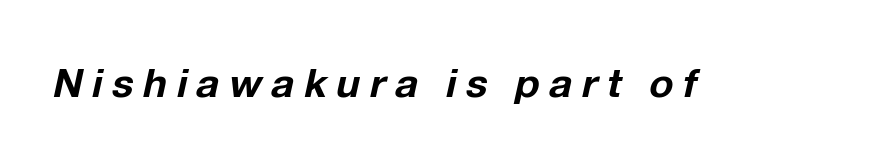
{"italic": "yes", "lean": "right", "slant_degrees": 12, "bold": "yes", "weight": "bold", "width": "normal", "stroke_contrast": "low", "x_height": "medium", "monospaced": "no", "underline": "no", "letter_spacing": "wide", "letter_spacing_em": 0.24, "glyph_px": 40}
